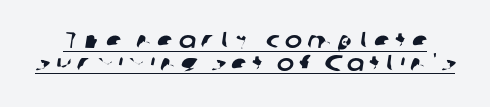
Q: Is the text underlined? A: Yes.
Q: Is the spacing between letters normal or unusually wide? A: Unusually wide.
Q: Is the spacing between lines tight, normal or loose? A: Tight.
